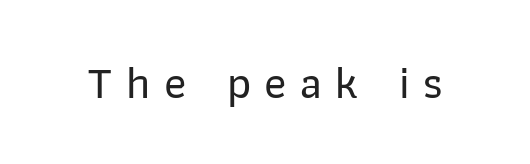
The image shows 46 px sans-serif type, upright; set unusually wide letter spacing (+0.29 em), not underlined; low stroke contrast and a medium x-height.
